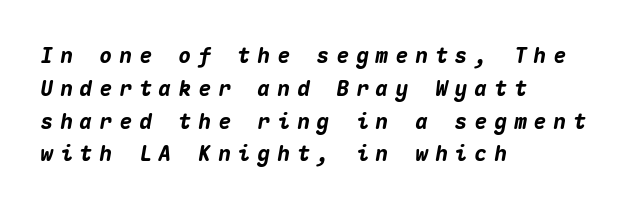
A clean baseline with only descenders dipping below it. One-word summary of the alignment: left. The glyphs have the mass of a bold cut. Summary of vertical rhythm: regular, with standard interline spacing. The glyphs look as if they've been sheared to an angle. The tracking reads as deliberately expanded to a designer's eye.
